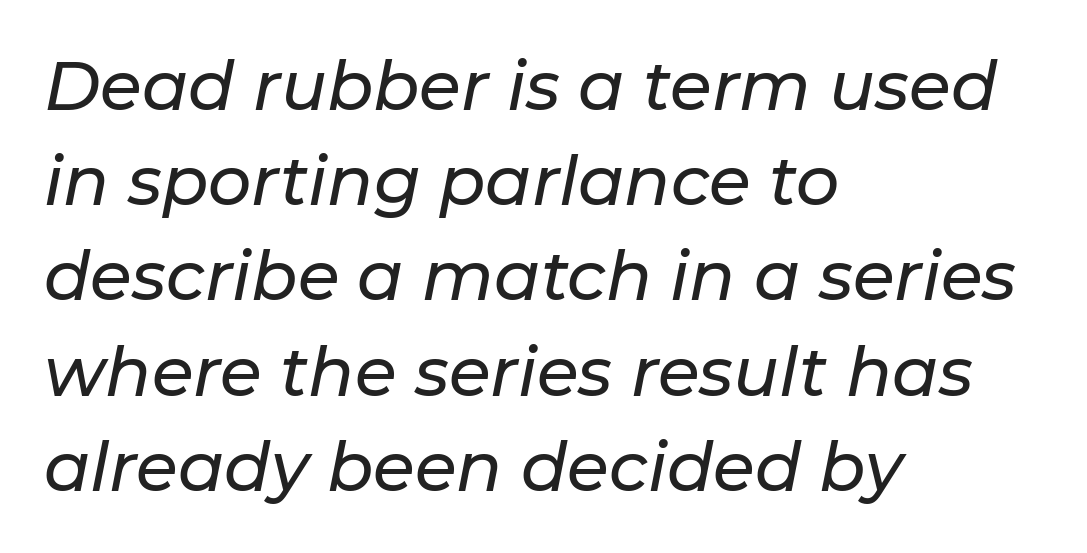
The image shows 68 px text type, italic (leaning right); set left-aligned, normal line spacing (1.4x), normal letter spacing, not underlined; low stroke contrast and a medium x-height.
